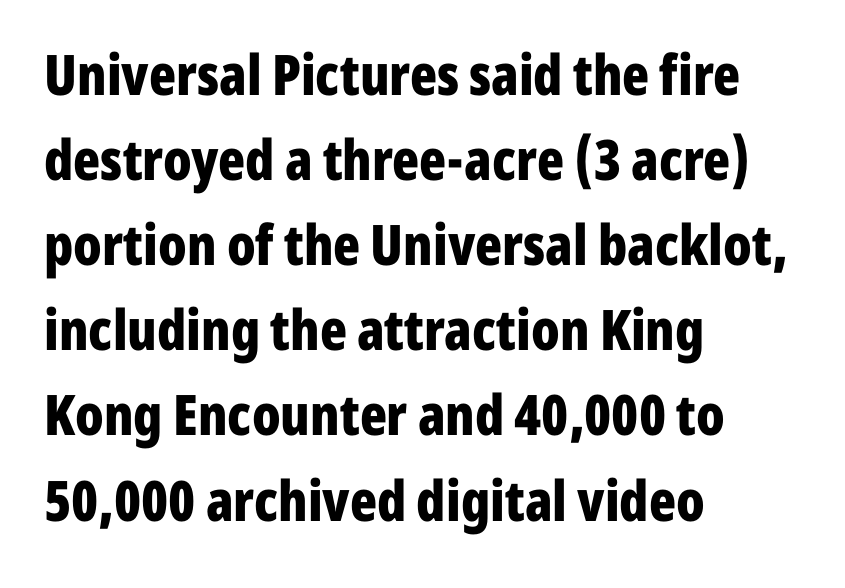
The image shows 56 px bold, condensed sans-serif type, upright; set left-aligned, normal line spacing (1.52x), normal letter spacing, not underlined; low stroke contrast and a medium x-height.
